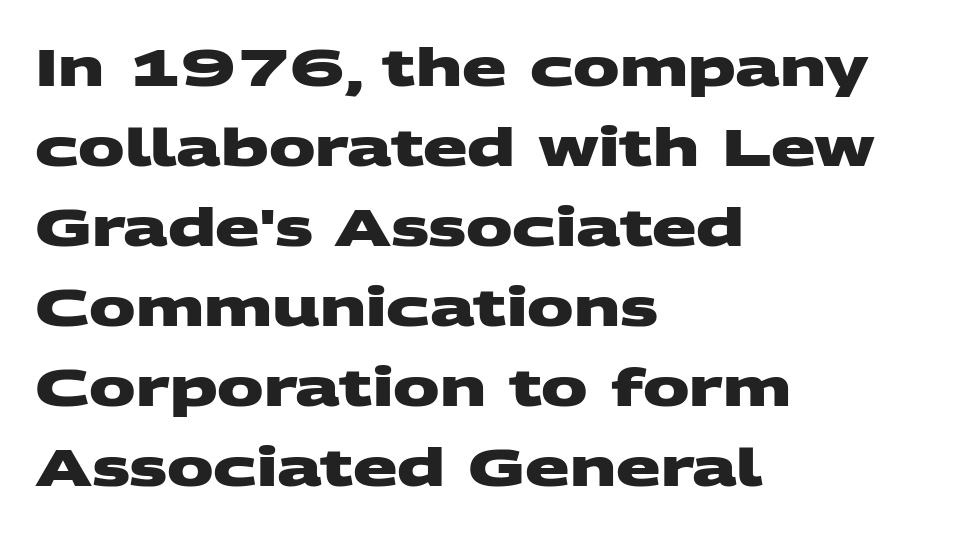
A full-strength bold gives these letters their thick strokes. Horizontally, the lines are justified to the leading edge only. Rule under the text: the space is simply empty. Letterform terminals end flat and unadorned throughout the passage. Words appear dense and cohesive because spacing is normal. These lines sit exactly where default settings would place them.
